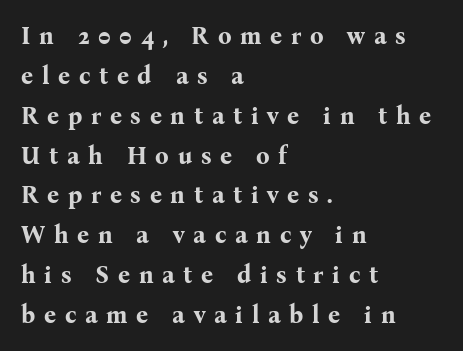
The characters look thick and weighty, a clear bold. Regarding leading, the lines here are spaced in the standard way. This is the regular roman posture of the typeface. These lines are set flush left with a ragged right edge. Decoration check: the copy has no underline. Characters follow at a spacing far wider than the type designer built in.
